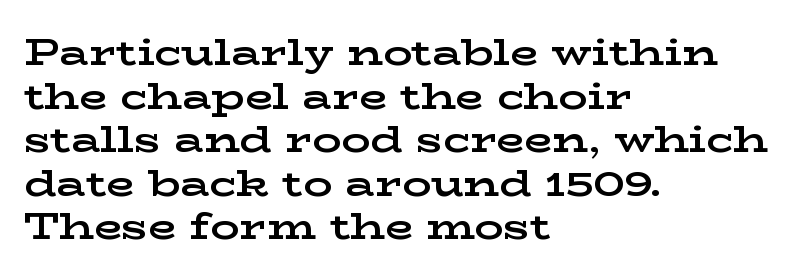
The image shows 36 px bold, wide serif type, upright; set left-aligned, line spacing 1.21x, normal letter spacing, not underlined; low stroke contrast and a medium x-height.
